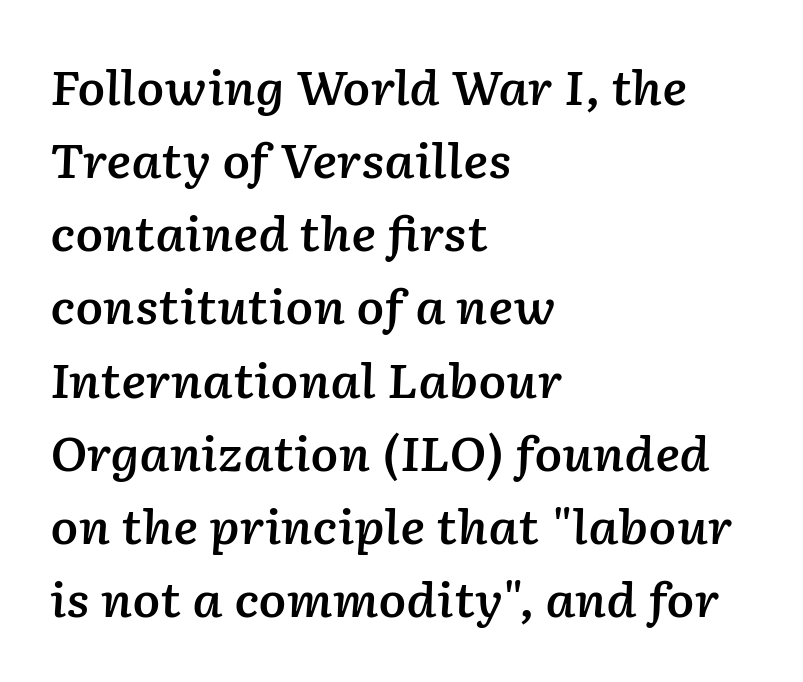
The image shows 46 px semibold type, italic (leaning right); set left-aligned, normal line spacing (1.59x), normal letter spacing, not underlined; low stroke contrast and a medium x-height.
